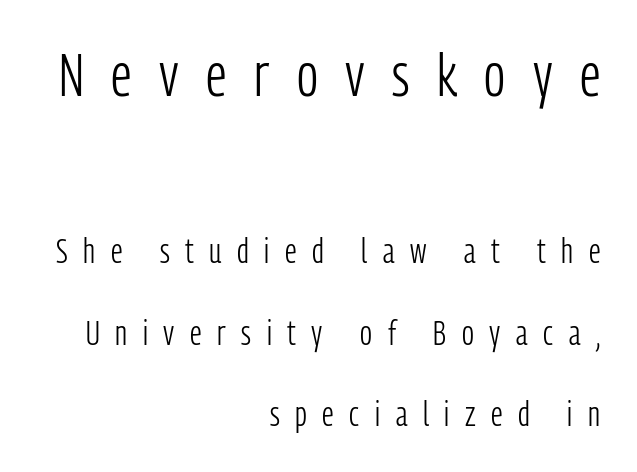
Q: Is the text bold? A: No.
Q: Is the text italic (slanted)? A: No, it is upright.
Q: Is the typeface a serif or a sans-serif typeface? A: Sans-serif.
Q: Is the text underlined? A: No.
Q: How is the paragraph aligned? A: Right-aligned.
Q: Is the spacing between letters normal or unusually wide? A: Unusually wide.
Q: Is the spacing between lines tight, normal or loose? A: Loose.
Q: Which block of text is set in a larger size, the first (top) or the second (bottom)? A: The first (top) one.
Q: Width (condensed, normal, or wide)? A: Condensed.
Q: Stroke contrast? A: Low.
Q: x-height? A: Medium.
Q: Monospaced? A: No.
